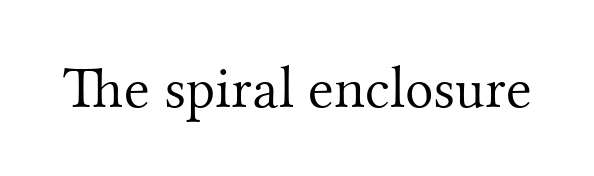
{"serif": "yes", "italic": "no", "bold": "no", "weight": "light", "width": "normal", "stroke_contrast": "medium", "x_height": "small", "monospaced": "no", "underline": "no", "letter_spacing": "normal", "letter_spacing_em": 0.0, "glyph_px": 59}
